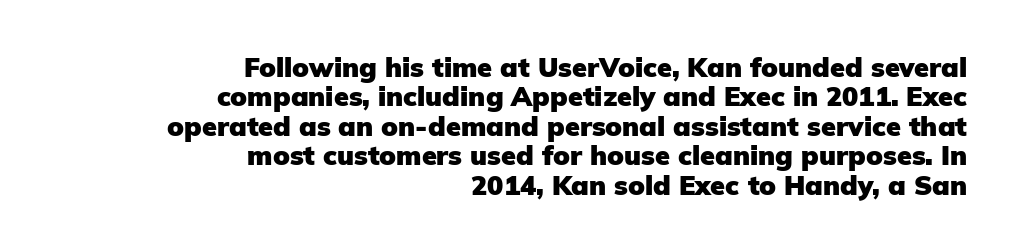
The type sits square on the baseline with zero lean. In terms of weight, the rendering is a true, heavy bold. Caption: standard tracking, unaltered. The setting favours the right margin, as signatures and pull-quotes sometimes do.
